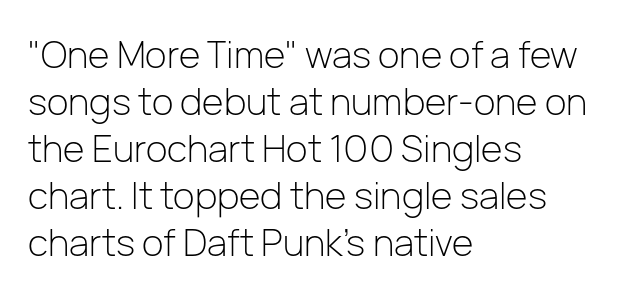
No heavy texture on the line: the type isn't bold. The compositor pushed each line to the left boundary. Vertical strokes here are truly vertical. The rendering uses a moderate line-height, typical for paragraphs. Here the designer chose a conventional face with non-uniform glyph widths.
